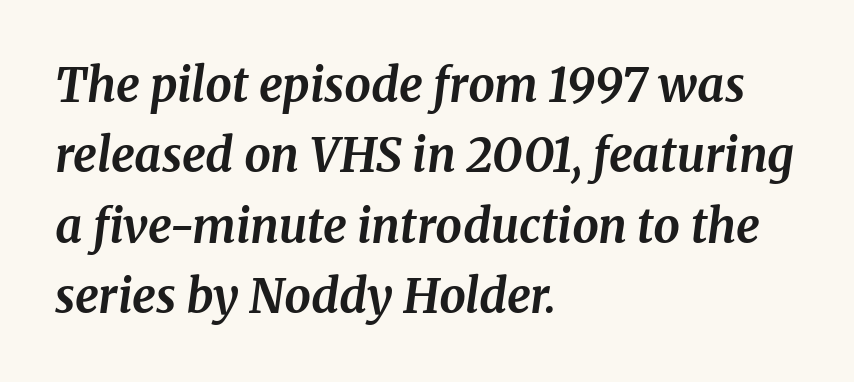
{"serif": "yes", "italic": "yes", "lean": "right", "slant_degrees": 8, "bold": "yes", "weight": "bold", "width": "normal", "stroke_contrast": "medium", "x_height": "medium", "monospaced": "no", "underline": "no", "align": "left", "line_spacing": "normal", "line_spacing_ratio": 1.5, "letter_spacing": "normal", "letter_spacing_em": 0.0, "glyph_px": 47}
